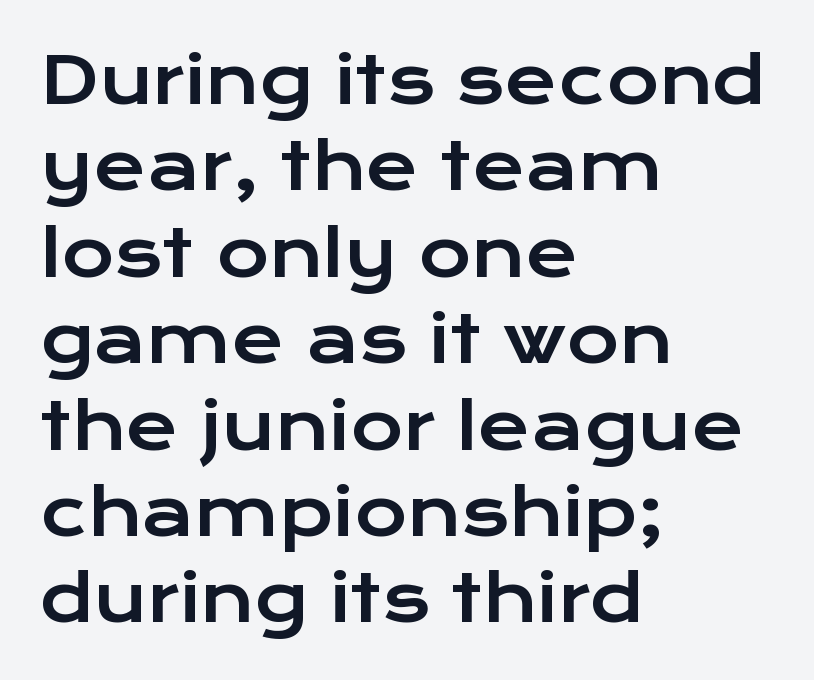
{"serif": "no", "italic": "no", "width": "wide", "stroke_contrast": "low", "x_height": "medium", "monospaced": "no", "underline": "no", "align": "left", "line_spacing": "normal", "line_spacing_ratio": 1.35, "letter_spacing": "normal", "letter_spacing_em": 0.0, "glyph_px": 64}
